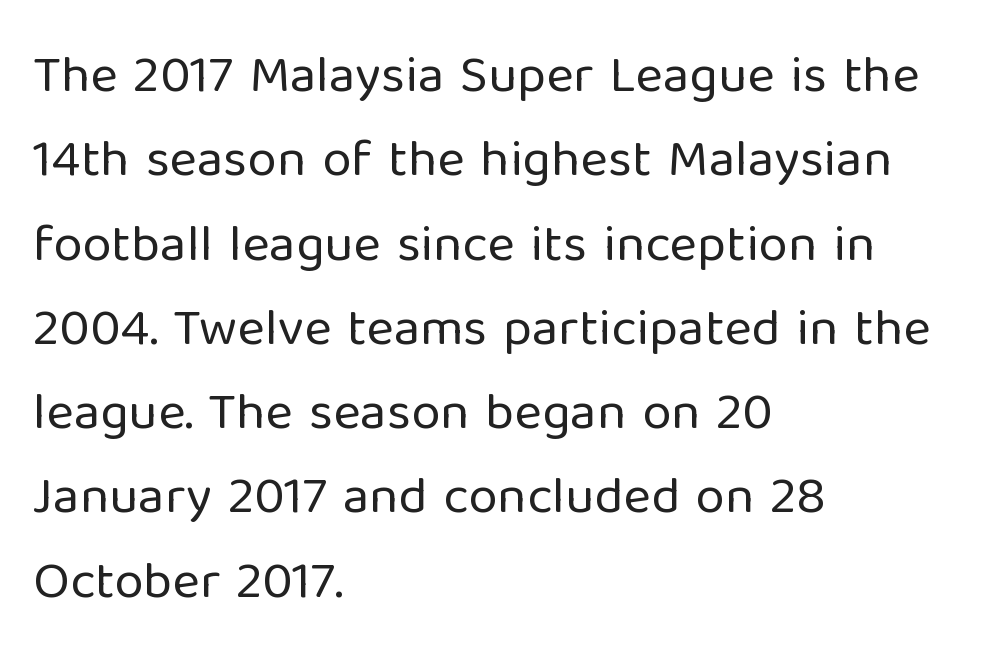
The image shows 53 px regular-weight sans-serif type, upright; set left-aligned, normal line spacing (1.59x), normal letter spacing, not underlined; low stroke contrast and a medium x-height.
